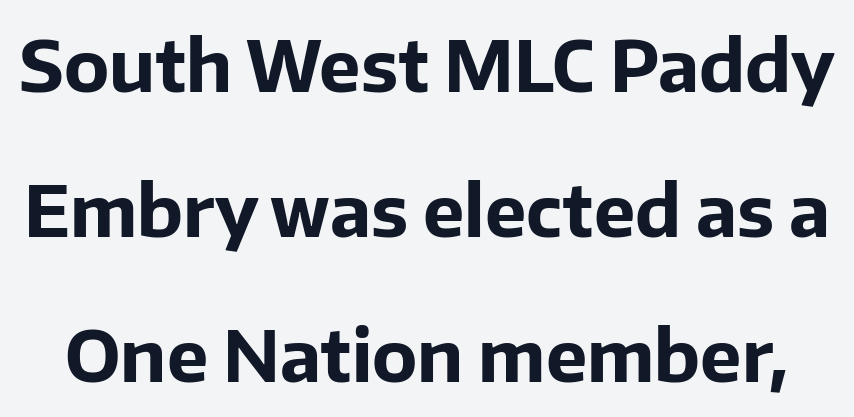
Quick note: underline off. A typesetter would call this leading open, well beyond the default. Characters follow at the spacing the type designer built in. Does the weight exceed regular? Yes, all the way to bold. These lines were composed using upright roman letters. The letters advance in unequal steps, a hallmark of proportional type.
